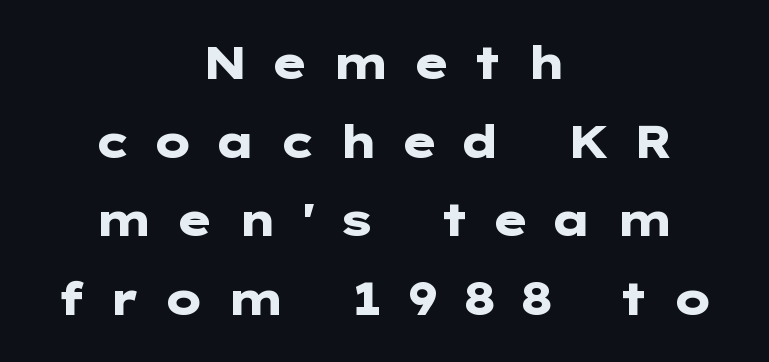
Observe the absence of serifs on each vertical stroke in this sample. Any mark beneath the type? The region is blank. The paragraph shown floats in the horizontal middle. Every stem runs plumb, perpendicular to the baseline. Display-style spreading of the glyphs; the letterfit is very open.
